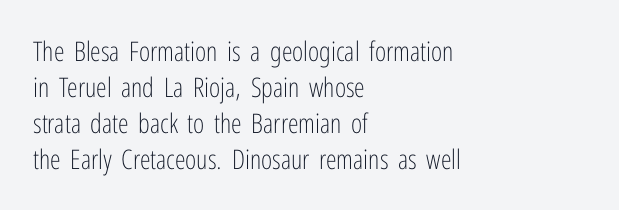
Q: Is the text bold? A: No.
Q: Is the text italic (slanted)? A: No, it is upright.
Q: Is the text underlined? A: No.
Q: How is the paragraph aligned? A: Left-aligned.
Q: Is the spacing between letters normal or unusually wide? A: Normal.
Q: Is the spacing between lines tight, normal or loose? A: Normal.
